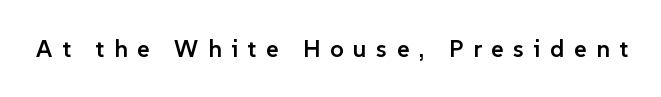
When letters stand straight like this, we call the style roman or upright. Underline: absent. Look at the tracking — it's clearly loosened, letters drifting apart. The passage shown is semibold, sitting just below true bold.
